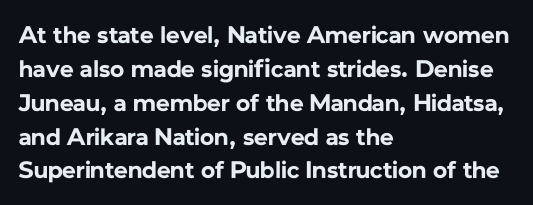
Q: Is the text bold? A: Yes.
Q: Is the text italic (slanted)? A: No, it is upright.
Q: Is the text underlined? A: No.
Q: How is the paragraph aligned? A: Left-aligned.
Q: Is the spacing between letters normal or unusually wide? A: Normal.
Q: Is the spacing between lines tight, normal or loose? A: Normal.
